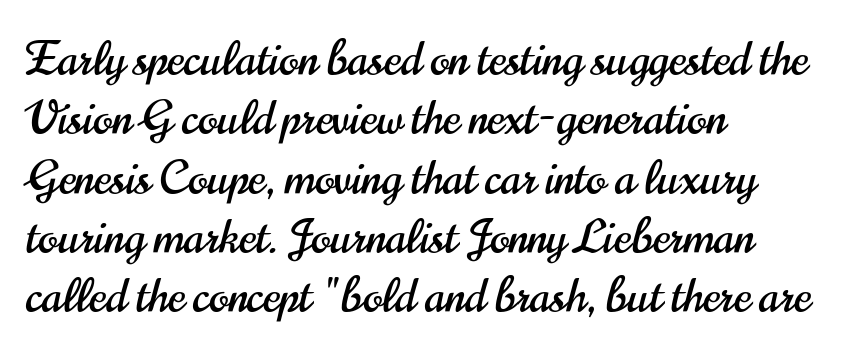
Q: Is the text italic (slanted)? A: Yes.
Q: Is the typeface a serif or a sans-serif typeface? A: Sans-serif.
Q: Is the text underlined? A: No.
Q: How is the paragraph aligned? A: Left-aligned.
Q: Is the spacing between letters normal or unusually wide? A: Normal.
Q: Is the spacing between lines tight, normal or loose? A: Normal.
Q: Width (condensed, normal, or wide)? A: Condensed.
Q: Stroke contrast? A: High.
Q: x-height? A: Small.
Q: Monospaced? A: No.
